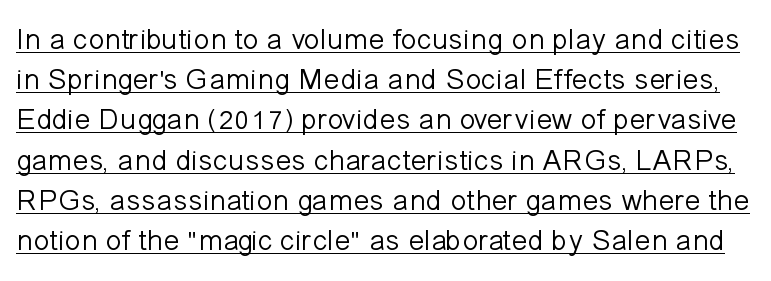
Q: Is the text bold? A: No.
Q: Is the text italic (slanted)? A: No, it is upright.
Q: Is the typeface a serif or a sans-serif typeface? A: Sans-serif.
Q: Is the text underlined? A: Yes.
Q: Is the spacing between letters normal or unusually wide? A: Normal.
Q: Is the spacing between lines tight, normal or loose? A: Normal.
Q: Width (condensed, normal, or wide)? A: Normal.
Q: Stroke contrast? A: Low.
Q: x-height? A: Medium.
Q: Monospaced? A: No.
